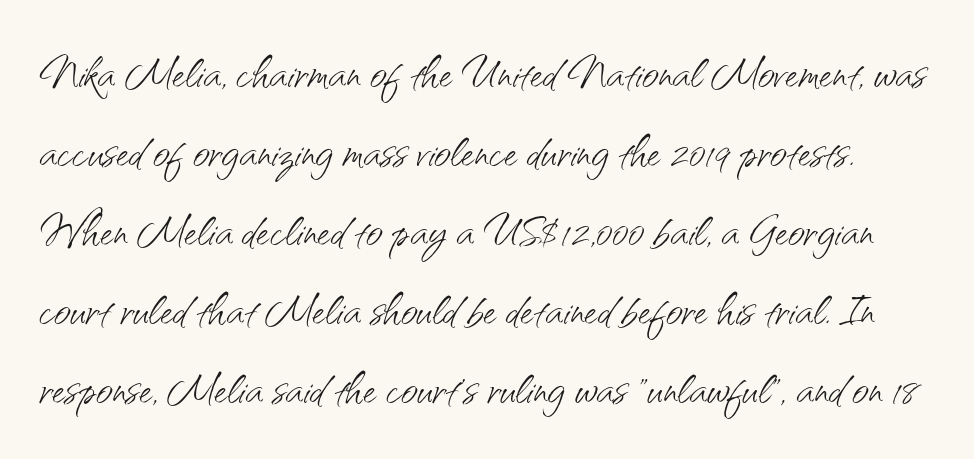
{"serif": "no", "bold": "no", "weight": "light", "width": "normal", "stroke_contrast": "medium", "x_height": "small", "monospaced": "no", "underline": "no", "line_spacing": "normal", "line_spacing_ratio": 1.36, "letter_spacing": "normal", "letter_spacing_em": 0.0, "glyph_px": 58}
